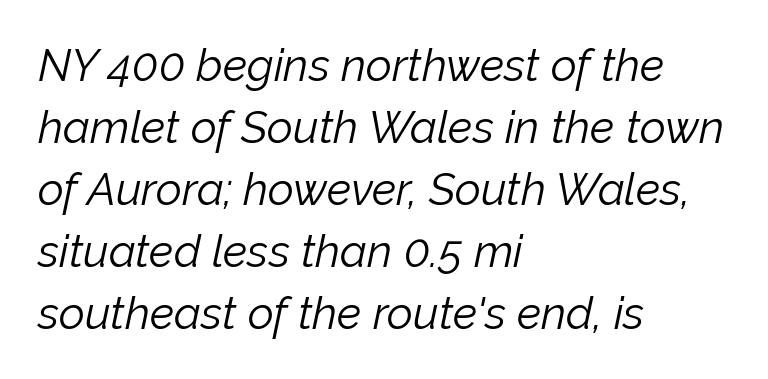
{"italic": "yes", "lean": "right", "slant_degrees": 12, "bold": "no", "weight": "light", "width": "normal", "stroke_contrast": "low", "x_height": "medium", "monospaced": "no", "underline": "no", "align": "left", "line_spacing": "normal", "line_spacing_ratio": 1.38, "letter_spacing": "normal", "letter_spacing_em": 0.0, "glyph_px": 45}
